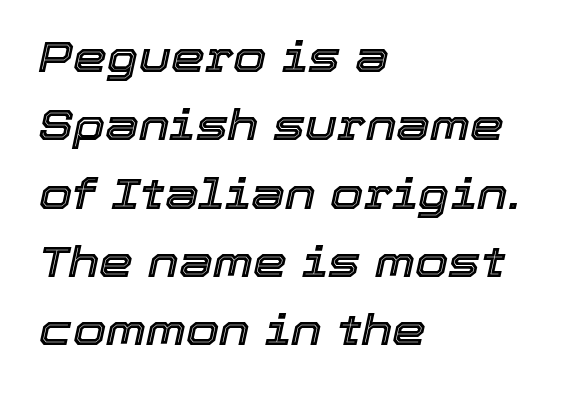
{"italic": "yes", "lean": "right", "slant_degrees": 12, "width": "normal", "x_height": "medium", "monospaced": "no", "underline": "no", "align": "left", "line_spacing": "normal", "line_spacing_ratio": 1.59, "letter_spacing": "normal", "letter_spacing_em": 0.0, "glyph_px": 43}
